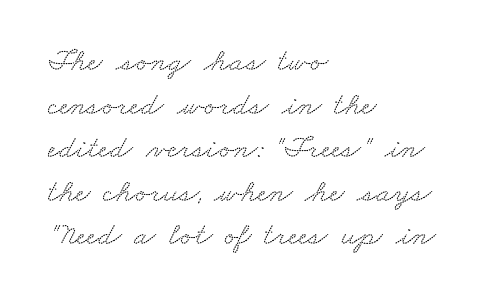
Q: Is the typeface a serif or a sans-serif typeface? A: Serif.
Q: Is the text underlined? A: No.
Q: How is the paragraph aligned? A: Left-aligned.
Q: Is the spacing between letters normal or unusually wide? A: Normal.
Q: Is the spacing between lines tight, normal or loose? A: Normal.
Q: Width (condensed, normal, or wide)? A: Wide.
Q: Stroke contrast? A: Low.
Q: x-height? A: Small.
Q: Monospaced? A: No.
